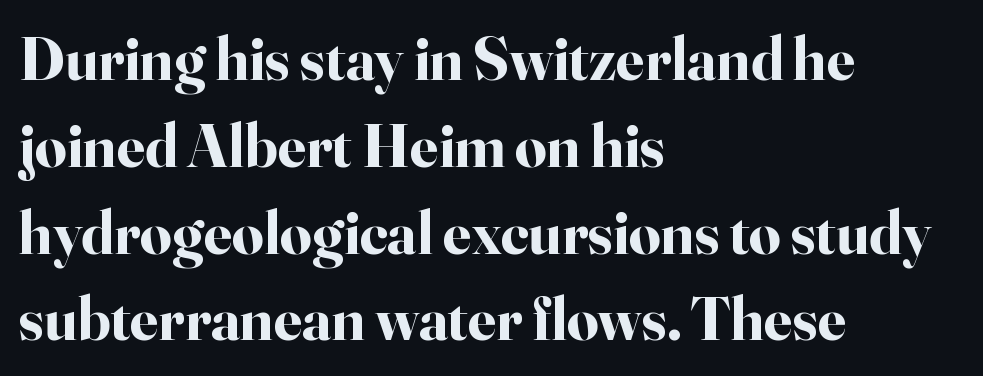
The image shows 62 px bold serif type, upright; set left-aligned, normal line spacing (1.4x), normal letter spacing, not underlined; high stroke contrast and a small x-height.
